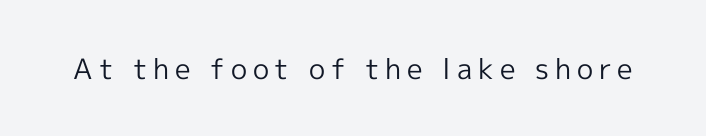
The letters stand straight up with perfectly vertical stems. Underlining? Definitely not there. Think of a printed novel: that variable character pitch is what you see here. Does extra space separate the letters? Yes, quite a lot of it. Grotesque or geometric, the face here clearly has no serifs. This is not heavy type; no bold has been used.
